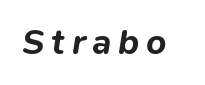
Q: Is the text bold? A: Yes.
Q: Is the text italic (slanted)? A: Yes, it leans right by about 9 degrees.
Q: Is the text underlined? A: No.
Q: Width (condensed, normal, or wide)? A: Normal.
Q: Stroke contrast? A: Low.
Q: x-height? A: Medium.
Q: Monospaced? A: No.
